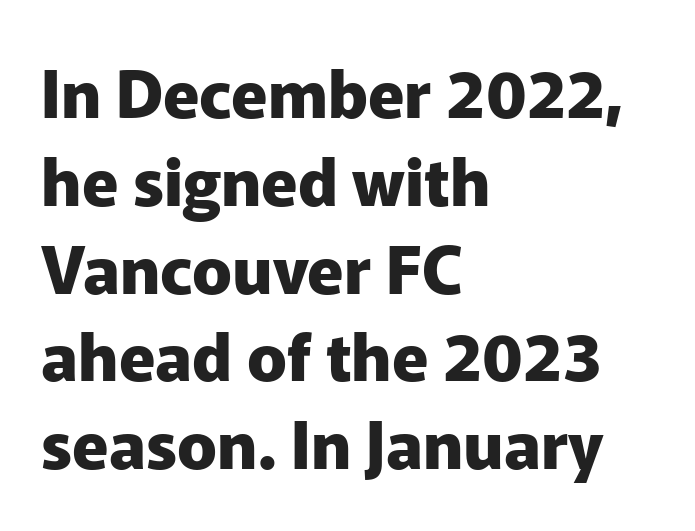
{"serif": "no", "italic": "no", "bold": "yes", "weight": "heavy", "width": "normal", "stroke_contrast": "low", "x_height": "medium", "monospaced": "no", "underline": "no", "align": "left", "line_spacing": "normal", "line_spacing_ratio": 1.33, "letter_spacing": "normal", "letter_spacing_em": 0.0, "glyph_px": 66}
